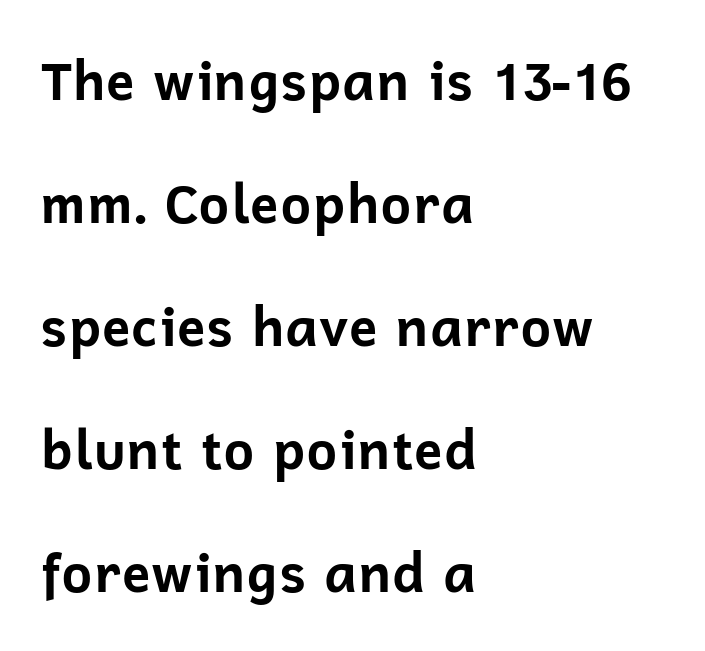
The type family on display is of the sans-serif kind. Successive baselines arrive slowly, with a big drop between each. The face used here is rendered with its standard letterfit. This is heavy type, rendered in bold. The passage shown is not underscored anywhere.
